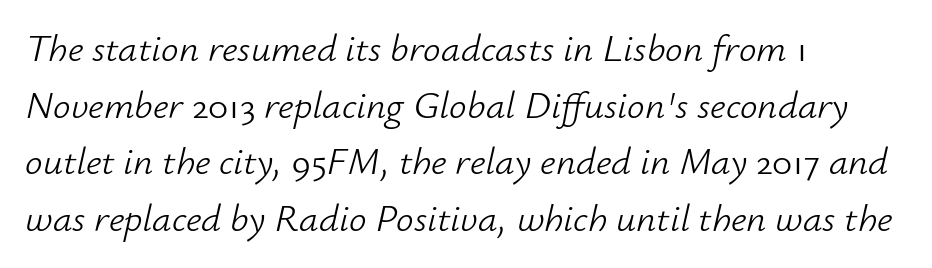
Descender tails drop into unmarked territory. The cut favours lightness, reaching ordinary text weight at its darkest. A typesetter would call this proportional, since set widths differ per character. Does the leading feel generous? No, just average. Line starts are locked; line ends wander. The tracking reads as untouched default to a designer's eye.
